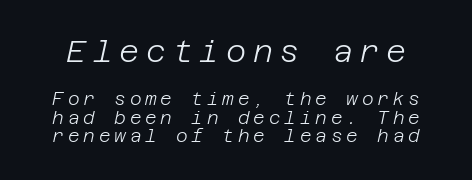
Q: Is the text bold? A: No.
Q: Is the text italic (slanted)? A: Yes, it leans right by about 12 degrees.
Q: Is the text underlined? A: No.
Q: Is the spacing between letters normal or unusually wide? A: Unusually wide.
Q: Is the spacing between lines tight, normal or loose? A: Tight.
Q: Which block of text is set in a larger size, the first (top) or the second (bottom)? A: The first (top) one.
Q: Width (condensed, normal, or wide)? A: Normal.
Q: Stroke contrast? A: Low.
Q: x-height? A: Large.
